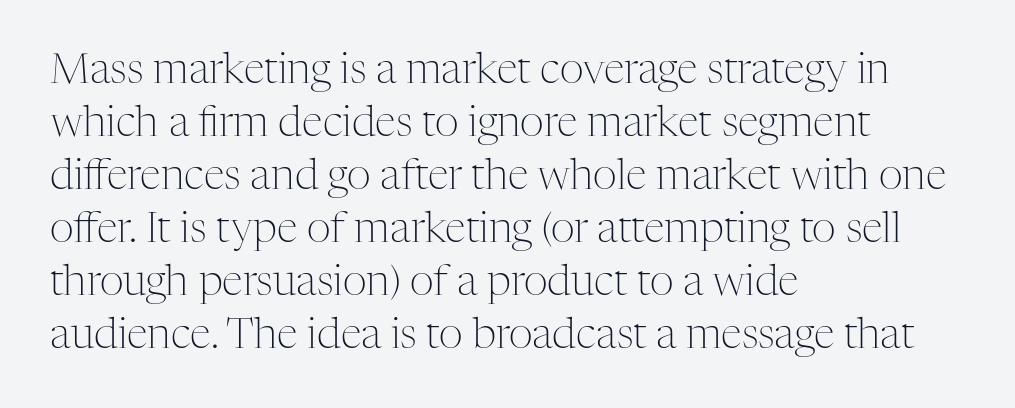
Horizontal alignment here is leftward, the default for most running prose. Stroke terminals: seriffed. Do the characters align in a grid? No, the font is proportional. Upright lettering throughout. The line-height multiplier appears to be the usual default. On a weight scale, this lands at 450 or below.
